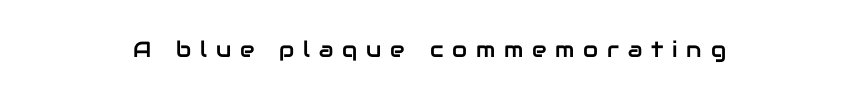
{"italic": "no", "underline": "no", "letter_spacing": "wide", "letter_spacing_em": 0.4, "glyph_px": 22}
